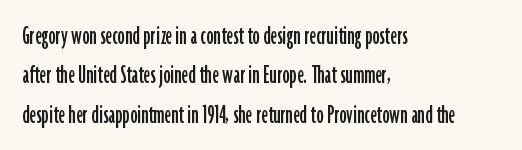
The letters advance in unequal steps, a hallmark of proportional type. The letterforms sit shoulder to shoulder at normal distance. The paragraph has a hard left edge and a soft right edge. Leading: standard. In terms of letterform style, serifs are entirely absent. Beneath every word, the page is bare.
